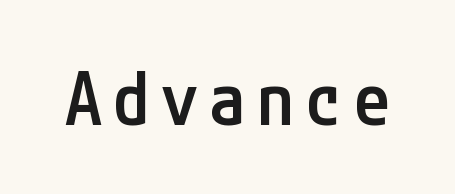
{"serif": "no", "italic": "no", "bold": "semi", "weight": "semibold", "width": "condensed", "stroke_contrast": "low", "x_height": "medium", "underline": "no", "glyph_px": 74}
